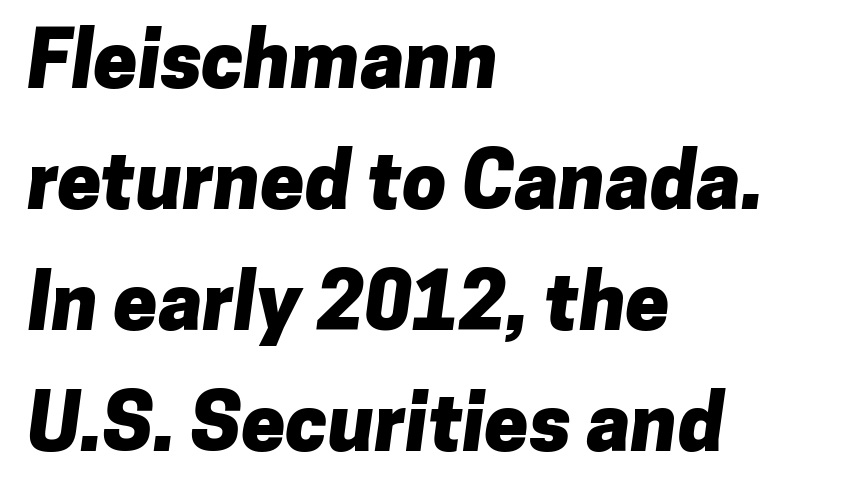
{"serif": "no", "bold": "yes", "weight": "heavy", "width": "normal", "stroke_contrast": "low", "x_height": "medium", "monospaced": "no", "underline": "no", "align": "left", "line_spacing": "normal", "line_spacing_ratio": 1.53, "letter_spacing": "normal", "letter_spacing_em": 0.0, "glyph_px": 79}
